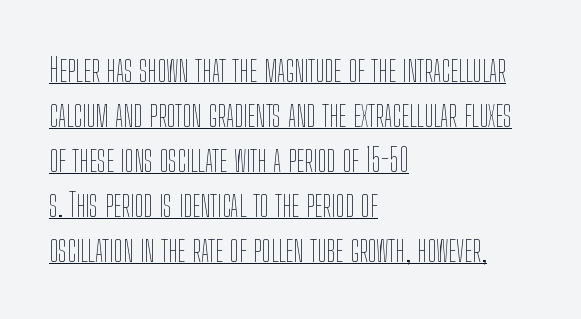
Observe the ordinary spacing: letters are neighbours, not strangers. The sample's only ornament is a line tracing under the words. It's the straight-up-and-down kind of type. Visually the block forms a straight wall on the left and a jagged coastline on the right. Evenly set lines give the paragraph a standard silhouette. The typesetting does not lean heavy: it is not bold.
